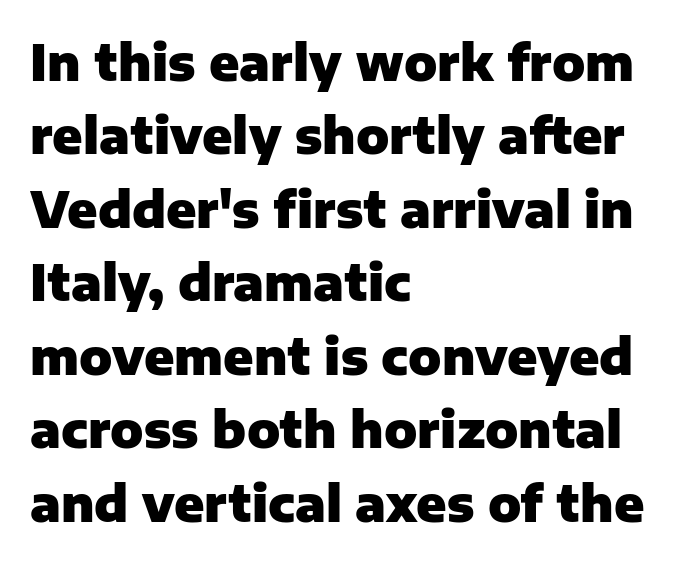
The image shows 49 px heavy sans-serif type, upright; set left-aligned, normal line spacing (1.5x), normal letter spacing, not underlined; low stroke contrast and a medium x-height.
